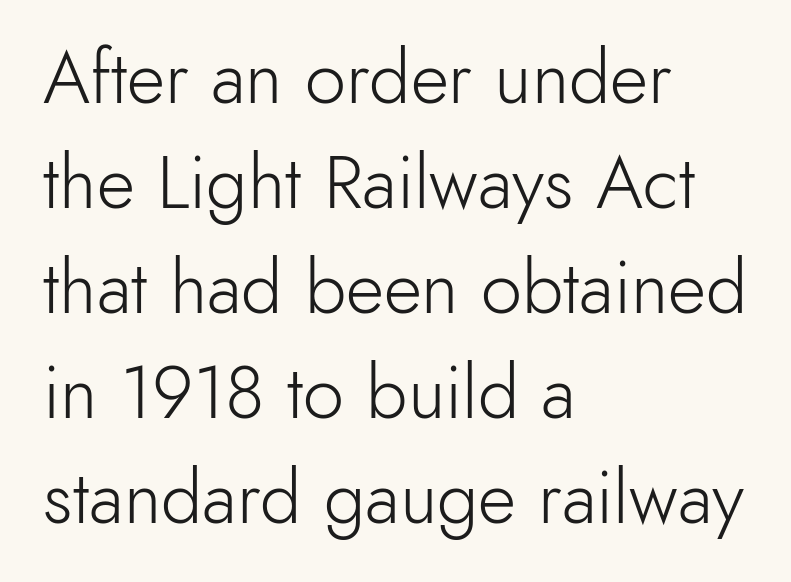
The setting favours the left margin, as ordinary paragraphs usually do. The rendering keeps characters at their native spacing. Decoration check: the copy has no underline. This is sans-serif lettering, the kind often seen on screens and signage. The letters stand straight up with perfectly vertical stems. These lines sit exactly where default settings would place them.
